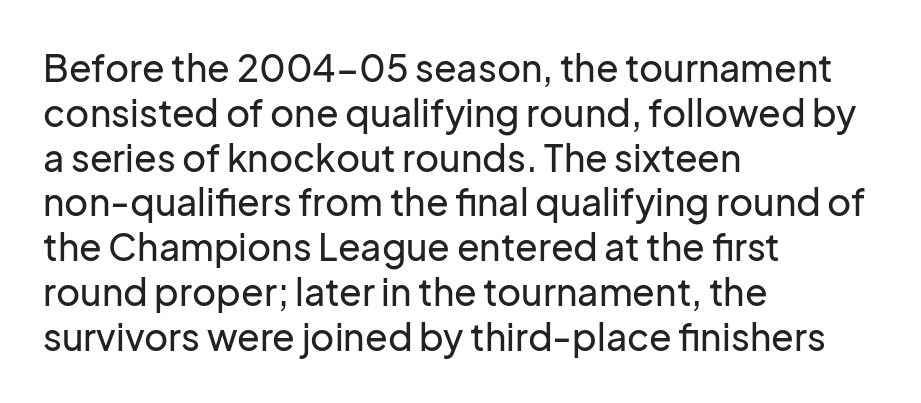
Q: Is the text italic (slanted)? A: No, it is upright.
Q: Is the typeface a serif or a sans-serif typeface? A: Sans-serif.
Q: Is the text underlined? A: No.
Q: How is the paragraph aligned? A: Left-aligned.
Q: Is the spacing between letters normal or unusually wide? A: Normal.
Q: Width (condensed, normal, or wide)? A: Normal.
Q: Stroke contrast? A: Low.
Q: x-height? A: Medium.
Q: Monospaced? A: No.
